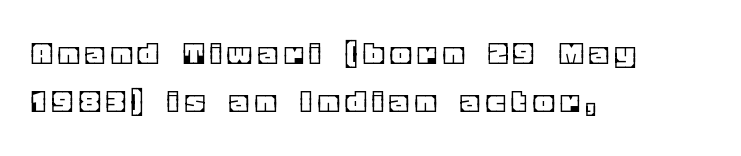
The area under the type is left untouched. Summary of vertical rhythm: regular, with standard interline spacing. Character widths vary here, with narrow letters taking less room than wide ones. Nope, not italic — everything's standing straight. Here the glyphs are tracked loosely, breaking word shapes into spaced letters.
